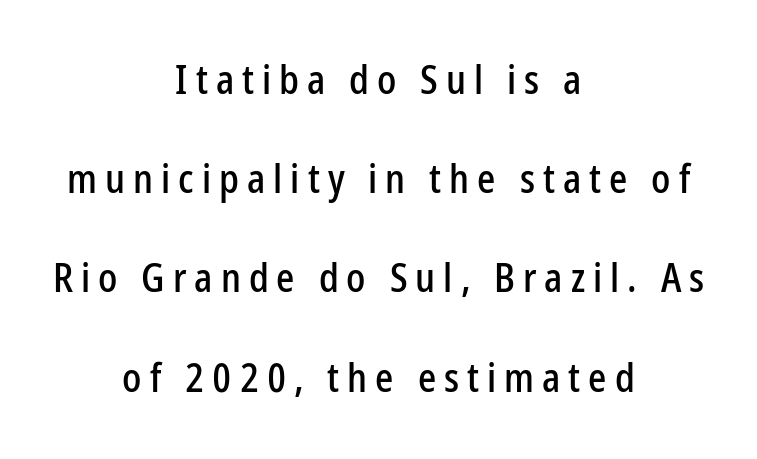
Does the lettering tilt? It doesn't — this is upright. The leading is generous, giving the passage an open texture. Tracking value appears strongly positive — letters spread wide. You could not count columns in this text — the font is proportionally spaced. The gap between lines stays unmarked.
